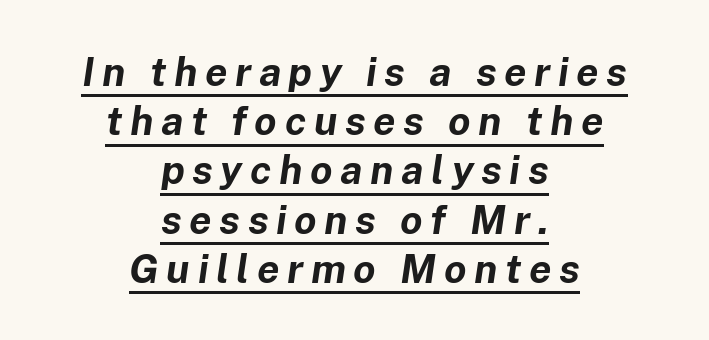
{"italic": "yes", "lean": "right", "slant_degrees": 8, "bold": "yes", "weight": "bold", "width": "normal", "stroke_contrast": "low", "x_height": "medium", "monospaced": "no", "underline": "yes", "align": "center", "line_spacing_ratio": 1.23, "glyph_px": 40}
